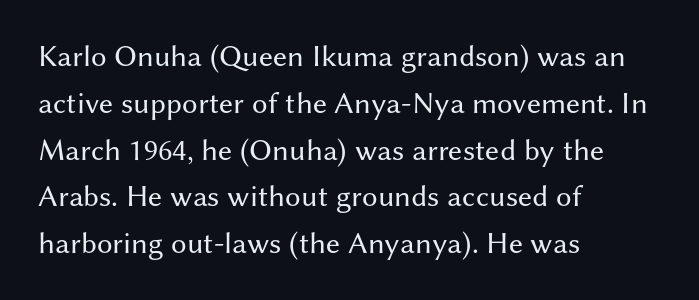
The image shows 31 px regular-weight sans-serif type, upright; set left-aligned, normal line spacing (1.51x), normal letter spacing, not underlined; medium stroke contrast and a medium x-height.
